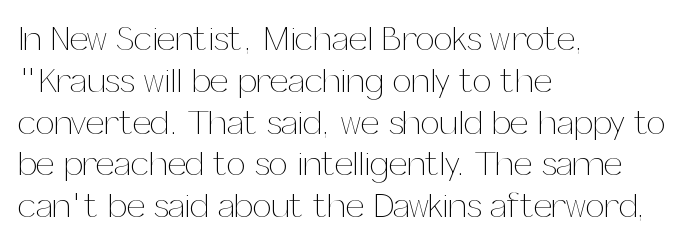
The letters look calm and open, with moderate or lighter stems. Nothing unusual about the tracking: characters are spaced as the font intends. This is the regular roman posture of the typeface. Note the varied advance widths — an 'i' is clearly narrower than an 'm'. The passage is arranged the way most books set body copy — flush left.
